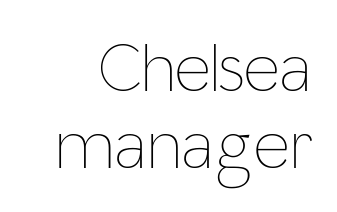
Anything drawn beneath the words? Only blank space. Varying glyph widths throughout — classic text-font behaviour. The line-height multiplier appears low, near solid setting. The lettering holds an erect, upright posture throughout.
